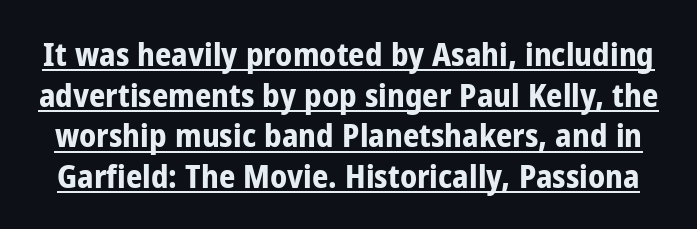
{"serif": "no", "italic": "no", "bold": "yes", "weight": "bold", "width": "condensed", "stroke_contrast": "low", "x_height": "medium", "monospaced": "no", "underline": "yes", "line_spacing": "normal", "line_spacing_ratio": 1.27, "letter_spacing": "normal", "letter_spacing_em": 0.0, "glyph_px": 32}
